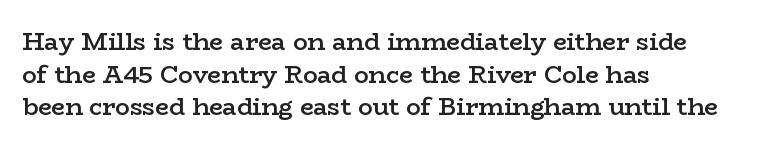
Q: Is the text bold? A: Semi-bold.
Q: Is the text italic (slanted)? A: No, it is upright.
Q: Is the text underlined? A: No.
Q: How is the paragraph aligned? A: Left-aligned.
Q: Is the spacing between letters normal or unusually wide? A: Normal.
Q: Is the spacing between lines tight, normal or loose? A: Normal.
